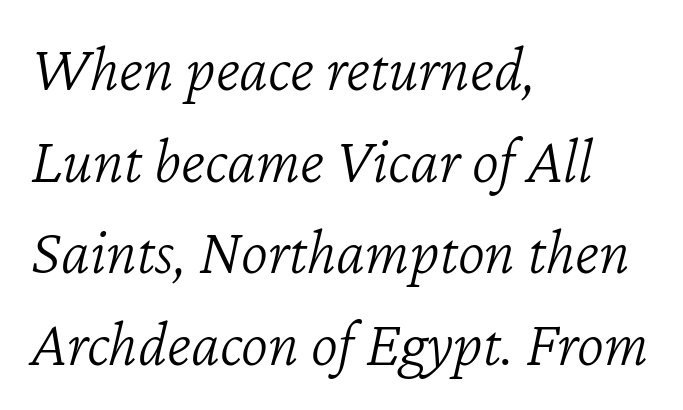
The image shows 65 px light type, italic (leaning right); set left-aligned, normal line spacing (1.41x), normal letter spacing, not underlined; low stroke contrast and a medium x-height.
